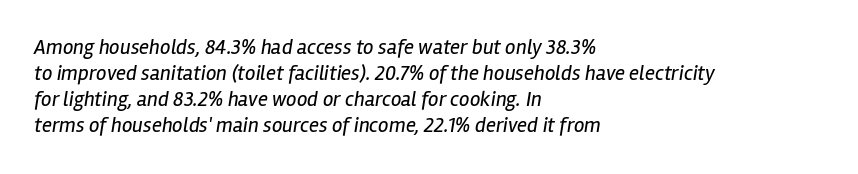
Q: Is the text bold? A: No.
Q: Is the text italic (slanted)? A: Yes, it leans right by about 12 degrees.
Q: Is the text underlined? A: No.
Q: How is the paragraph aligned? A: Left-aligned.
Q: Is the spacing between letters normal or unusually wide? A: Normal.
